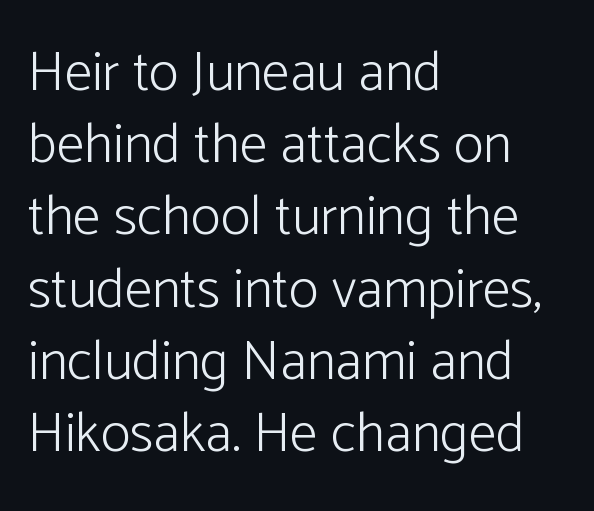
Italic: no, the glyphs are upright roman. The font family rendered here belongs to the sans-serif group. Each row of text sits above clean, open space. Do the characters align in a grid? No, the font is proportional.
